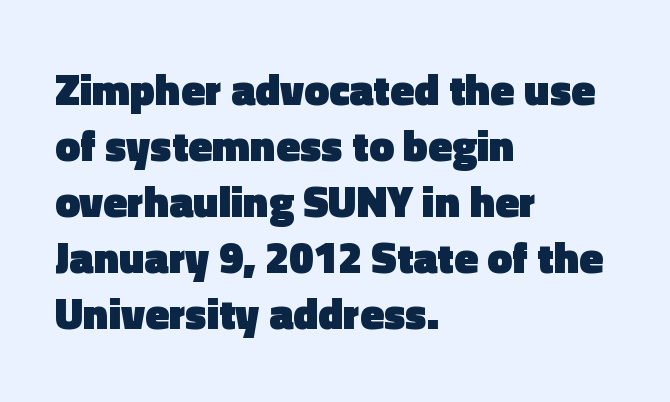
Q: Is the text bold? A: Yes.
Q: Is the text italic (slanted)? A: No, it is upright.
Q: Is the typeface a serif or a sans-serif typeface? A: Sans-serif.
Q: Is the text underlined? A: No.
Q: How is the paragraph aligned? A: Left-aligned.
Q: Is the spacing between letters normal or unusually wide? A: Normal.
Q: Is the spacing between lines tight, normal or loose? A: Normal.
Q: Width (condensed, normal, or wide)? A: Normal.
Q: x-height? A: Medium.
Q: Monospaced? A: No.
